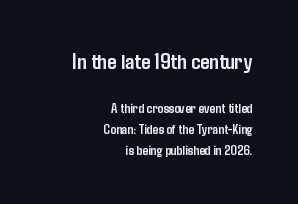
All the whitespace from short lines collects on the left. Quick note: underline off. Leading: standard. The rendering shrinks the type as you move from the upper chunk to the lower. You'd pick this weight for a headline — it's a proper bold.
